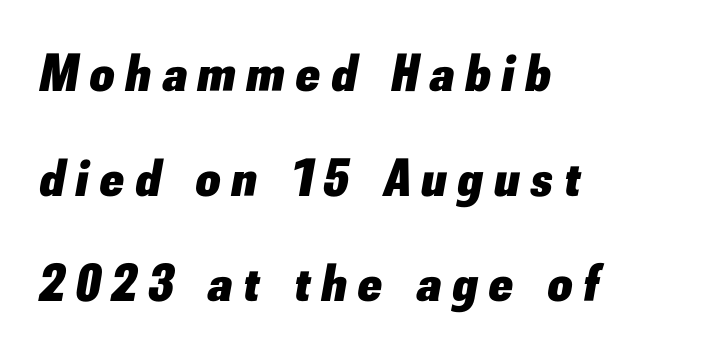
{"italic": "yes", "lean": "right", "slant_degrees": 10, "bold": "yes", "weight": "heavy", "width": "normal", "stroke_contrast": "low", "x_height": "small", "monospaced": "no", "underline": "no", "align": "left", "line_spacing": "loose", "line_spacing_ratio": 1.98, "letter_spacing": "wide", "letter_spacing_em": 0.22, "glyph_px": 53}
